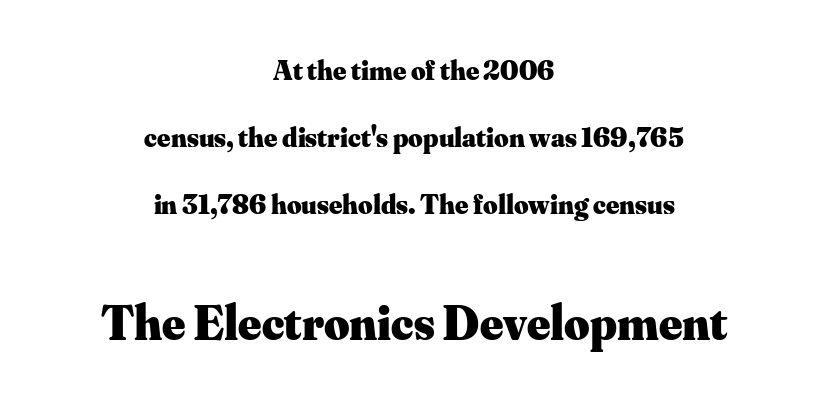
{"serif": "yes", "italic": "no", "bold": "yes", "weight": "heavy", "width": "normal", "stroke_contrast": "medium", "x_height": "small", "monospaced": "no", "underline": "no", "align": "center", "line_spacing": "loose", "line_spacing_ratio": 2.39, "letter_spacing": "normal", "letter_spacing_em": 0.0, "larger_block": "second", "size_ratio": 1.75, "glyph_px": 49}
